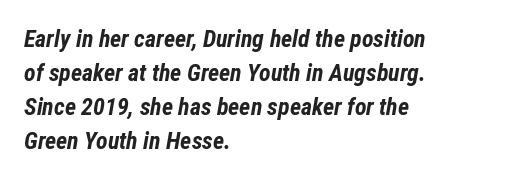
Q: Is the text bold? A: Yes.
Q: Is the text italic (slanted)? A: Yes, it leans right by about 12 degrees.
Q: Is the text underlined? A: No.
Q: How is the paragraph aligned? A: Left-aligned.
Q: Is the spacing between letters normal or unusually wide? A: Normal.
Q: Is the spacing between lines tight, normal or loose? A: Normal.
